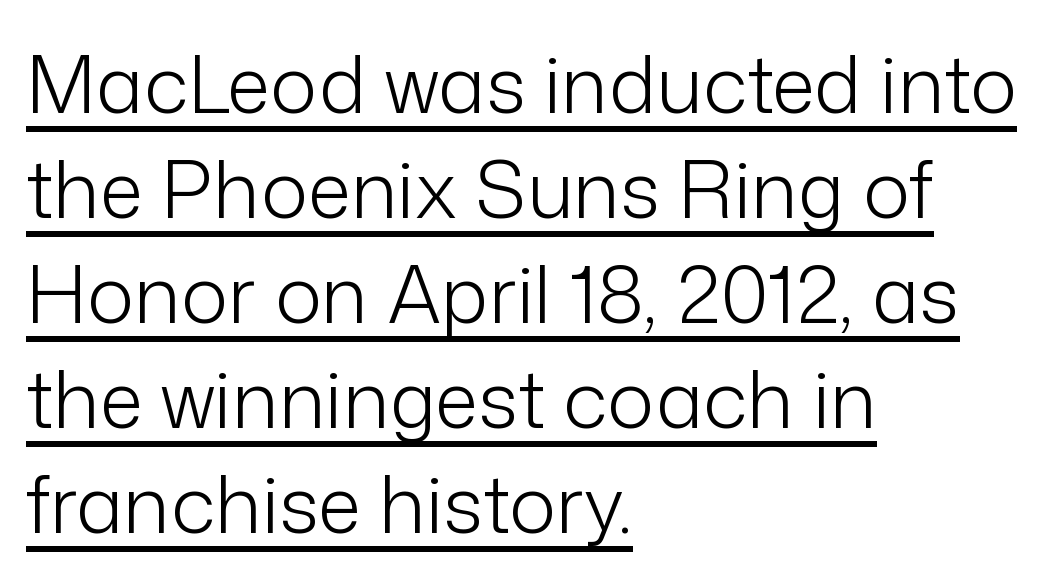
{"serif": "no", "italic": "no", "bold": "no", "weight": "light", "width": "normal", "stroke_contrast": "low", "x_height": "medium", "monospaced": "no", "underline": "yes", "align": "left", "line_spacing": "normal", "line_spacing_ratio": 1.33, "letter_spacing": "normal", "letter_spacing_em": 0.0, "glyph_px": 79}
